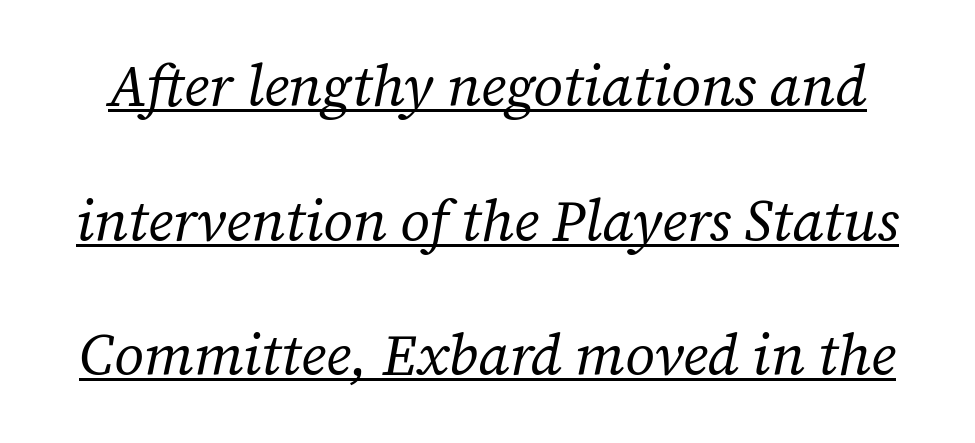
Q: Is the text bold? A: No.
Q: Is the text italic (slanted)? A: Yes, it leans right by about 12 degrees.
Q: Is the typeface a serif or a sans-serif typeface? A: Serif.
Q: Is the text underlined? A: Yes.
Q: Is the spacing between letters normal or unusually wide? A: Normal.
Q: Is the spacing between lines tight, normal or loose? A: Loose.
Q: Width (condensed, normal, or wide)? A: Normal.
Q: Stroke contrast? A: Low.
Q: x-height? A: Medium.
Q: Monospaced? A: No.
